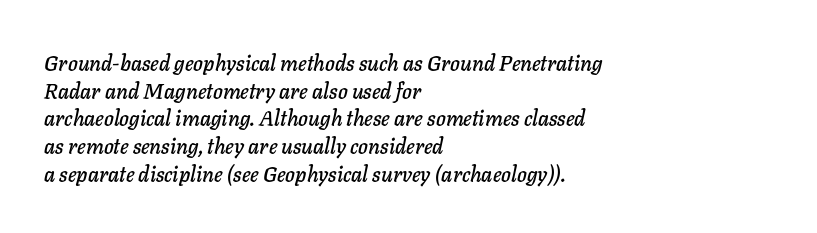
Q: Is the text italic (slanted)? A: Yes, it leans right by about 11 degrees.
Q: Is the text underlined? A: No.
Q: How is the paragraph aligned? A: Left-aligned.
Q: Is the spacing between letters normal or unusually wide? A: Normal.
Q: Is the spacing between lines tight, normal or loose? A: Normal.
